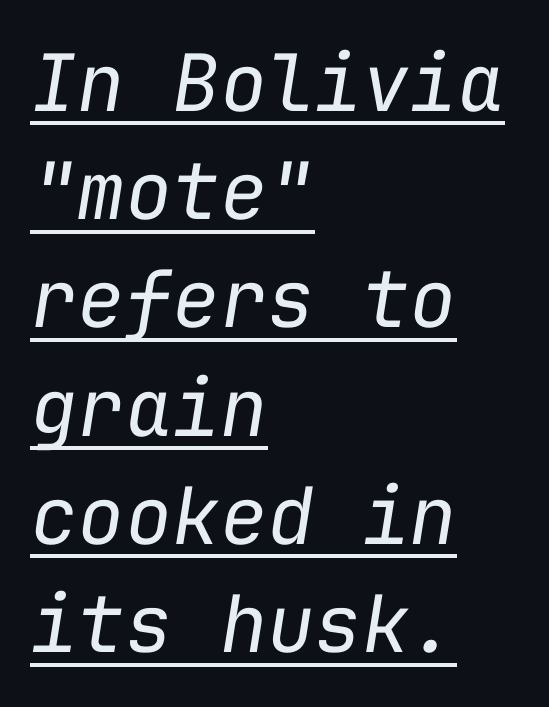
The image shows 79 px regular-weight type, italic (leaning right), monospaced; set left-aligned, normal line spacing (1.37x), normal letter spacing, underlined; low stroke contrast and a medium x-height.
